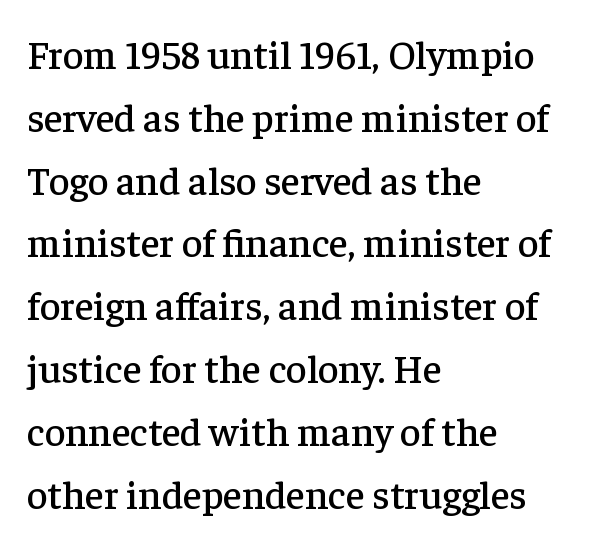
All the whitespace from short lines collects on the right. Inter-character spacing is left at the font's built-in metrics. The designer went with a serif here, giving each stem small feet. Successive baselines arrive at the customary interval. Unmarked baselines from the first word to the last.
